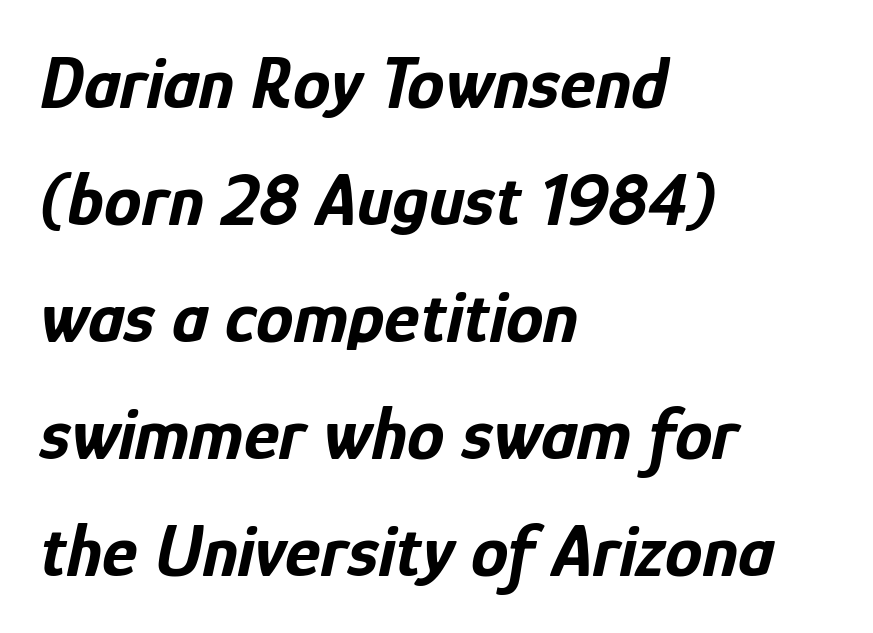
{"italic": "yes", "lean": "right", "slant_degrees": 12, "bold": "yes", "weight": "bold", "width": "condensed", "stroke_contrast": "low", "x_height": "medium", "monospaced": "no", "underline": "no", "align": "left", "line_spacing": "normal", "line_spacing_ratio": 1.56, "letter_spacing": "normal", "letter_spacing_em": 0.0, "glyph_px": 75}
